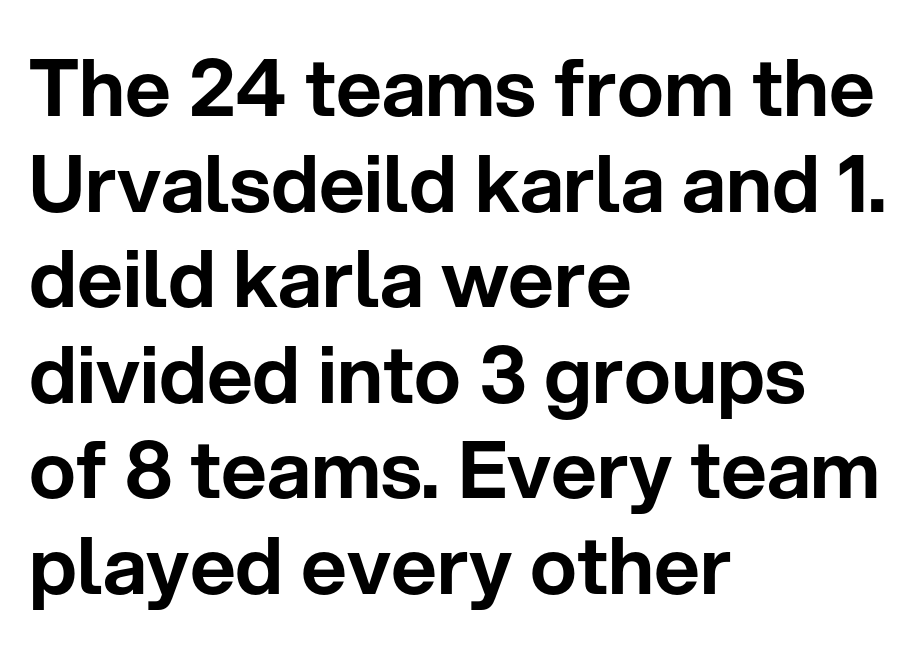
Has an underline been added? It has not. The type sits square on the baseline with zero lean. These lines are rendered in a variable-pitch font. Look at the tracking — it's just the regular setting, nothing added. Teacher's note: observe the even left margin — that is flush-left alignment.
